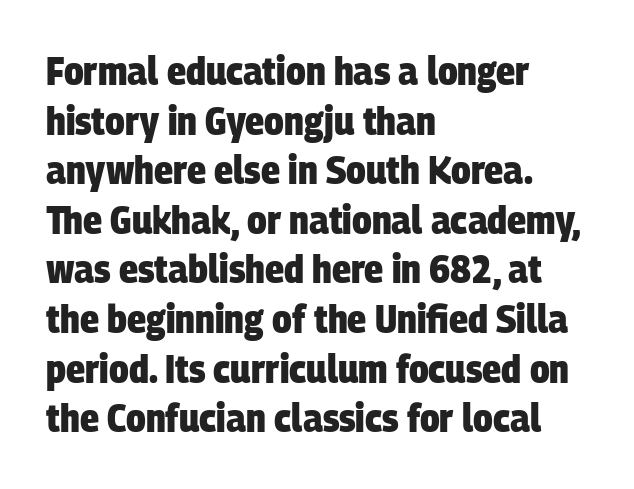
Q: Is the text bold? A: Yes.
Q: Is the typeface a serif or a sans-serif typeface? A: Sans-serif.
Q: Is the text underlined? A: No.
Q: How is the paragraph aligned? A: Left-aligned.
Q: Is the spacing between letters normal or unusually wide? A: Normal.
Q: Width (condensed, normal, or wide)? A: Condensed.
Q: Stroke contrast? A: Low.
Q: x-height? A: Large.
Q: Monospaced? A: No.
